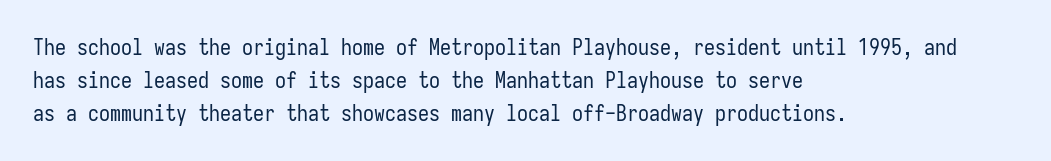
The image shows 22 px text type, upright; set left-aligned, normal line spacing (1.5x), normal letter spacing, not underlined.
